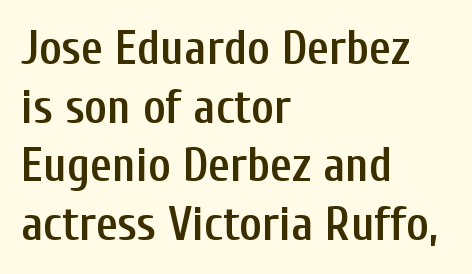
Beneath every word, the page is bare. The setting favours the left margin, as ordinary paragraphs usually do. A somewhat darkened texture: the type is semibold rather than bold. Each letter's strokes conclude bluntly, with no projecting serifs. Here the designer chose a conventional face with non-uniform glyph widths. You can tell it's not italic because the verticals are truly vertical.
